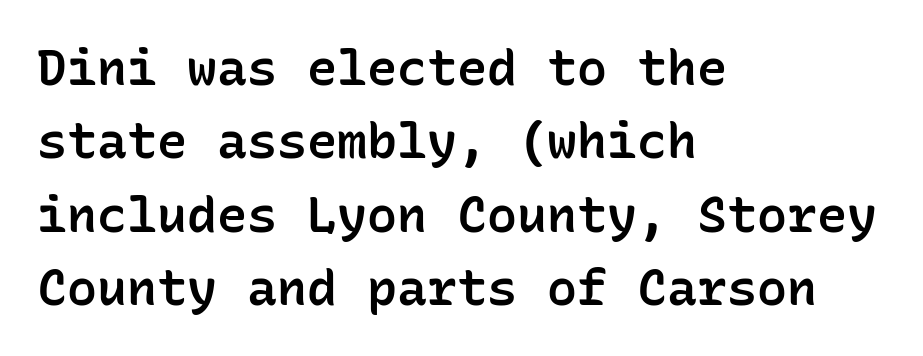
Q: Is the text bold? A: Semi-bold.
Q: Is the text italic (slanted)? A: No, it is upright.
Q: Is the typeface a serif or a sans-serif typeface? A: Sans-serif.
Q: Is the text underlined? A: No.
Q: How is the paragraph aligned? A: Left-aligned.
Q: Is the spacing between letters normal or unusually wide? A: Normal.
Q: Is the spacing between lines tight, normal or loose? A: Normal.
Q: Width (condensed, normal, or wide)? A: Normal.
Q: Stroke contrast? A: Low.
Q: x-height? A: Medium.
Q: Monospaced? A: Yes.
